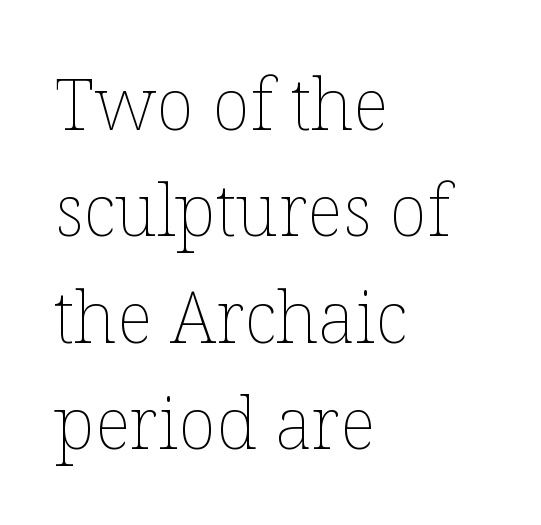
{"italic": "no", "bold": "no", "weight": "thin", "width": "normal", "stroke_contrast": "low", "x_height": "medium", "monospaced": "no", "underline": "no", "align": "left", "line_spacing": "normal", "line_spacing_ratio": 1.5, "letter_spacing": "normal", "letter_spacing_em": 0.0, "glyph_px": 71}
